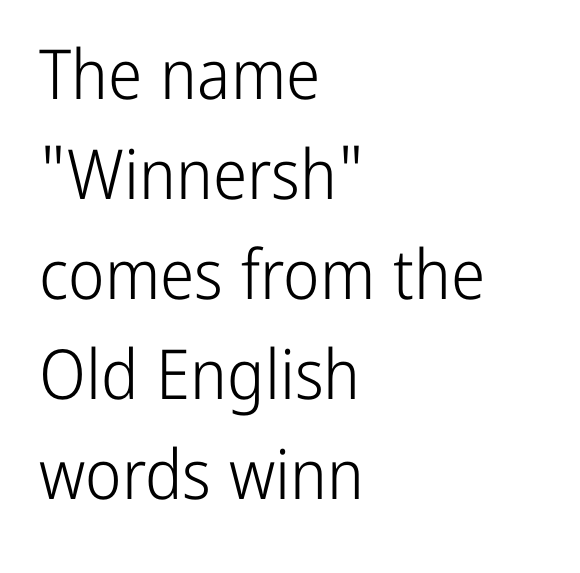
Q: Is the text bold? A: No.
Q: Is the text italic (slanted)? A: No, it is upright.
Q: Is the typeface a serif or a sans-serif typeface? A: Sans-serif.
Q: Is the text underlined? A: No.
Q: How is the paragraph aligned? A: Left-aligned.
Q: Is the spacing between letters normal or unusually wide? A: Normal.
Q: Is the spacing between lines tight, normal or loose? A: Normal.
Q: Width (condensed, normal, or wide)? A: Condensed.
Q: Stroke contrast? A: Low.
Q: x-height? A: Medium.
Q: Monospaced? A: No.
